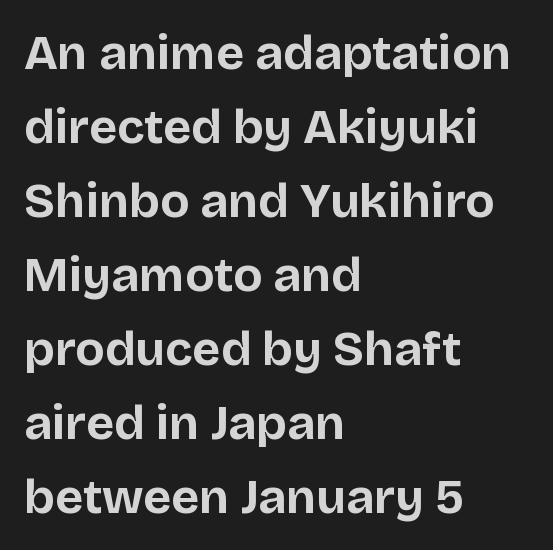
{"serif": "no", "italic": "no", "bold": "yes", "weight": "bold", "width": "normal", "stroke_contrast": "low", "x_height": "large", "monospaced": "no", "underline": "no", "align": "left", "line_spacing": "normal", "line_spacing_ratio": 1.54, "letter_spacing": "normal", "letter_spacing_em": 0.0, "glyph_px": 48}
